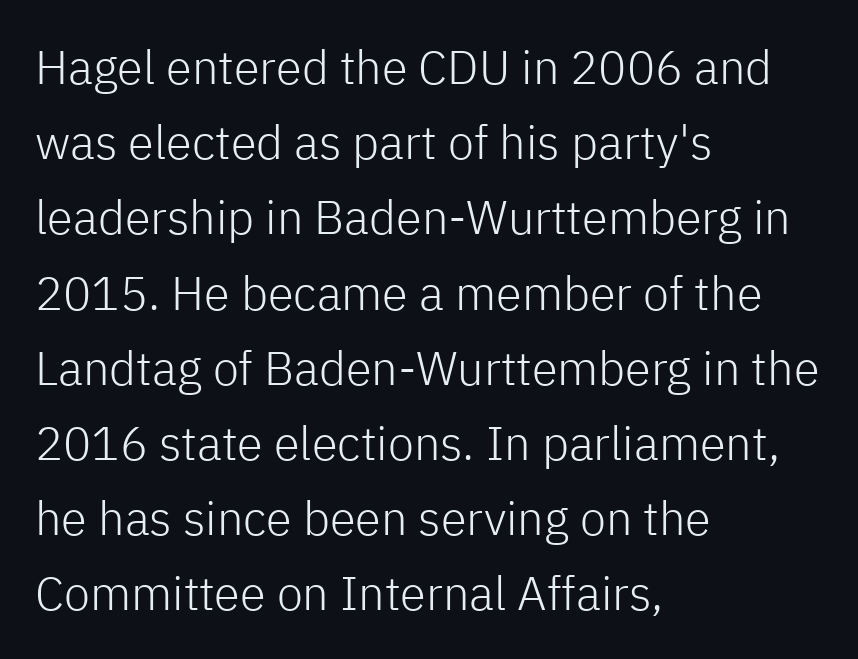
Q: Is the text bold? A: No.
Q: Is the text italic (slanted)? A: No, it is upright.
Q: Is the typeface a serif or a sans-serif typeface? A: Sans-serif.
Q: Is the text underlined? A: No.
Q: How is the paragraph aligned? A: Left-aligned.
Q: Is the spacing between letters normal or unusually wide? A: Normal.
Q: Is the spacing between lines tight, normal or loose? A: Normal.
Q: Width (condensed, normal, or wide)? A: Normal.
Q: Stroke contrast? A: Low.
Q: x-height? A: Medium.
Q: Monospaced? A: No.
